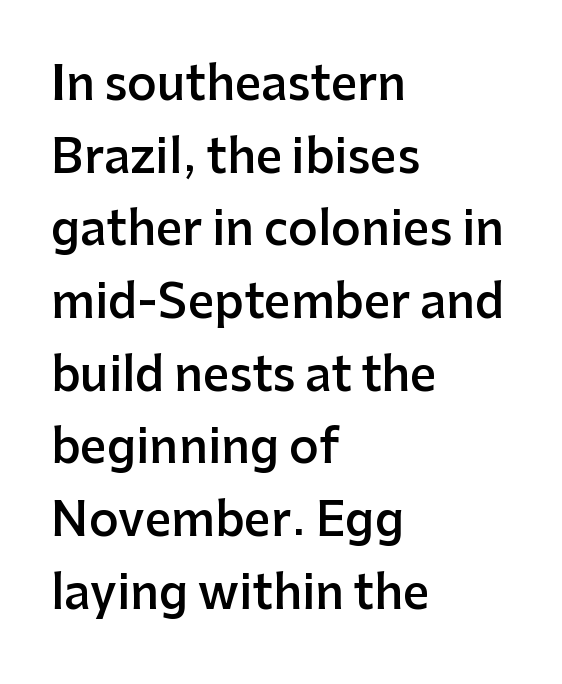
Q: Is the text bold? A: Semi-bold.
Q: Is the text italic (slanted)? A: No, it is upright.
Q: Is the typeface a serif or a sans-serif typeface? A: Sans-serif.
Q: Is the text underlined? A: No.
Q: How is the paragraph aligned? A: Left-aligned.
Q: Is the spacing between letters normal or unusually wide? A: Normal.
Q: Is the spacing between lines tight, normal or loose? A: Normal.
Q: Width (condensed, normal, or wide)? A: Normal.
Q: Stroke contrast? A: Low.
Q: x-height? A: Medium.
Q: Monospaced? A: No.
